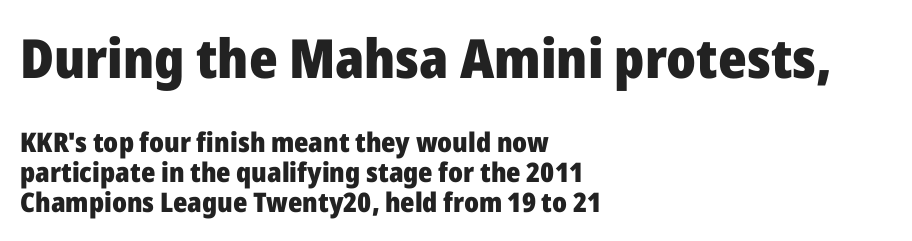
Q: Is the text bold? A: Yes.
Q: Is the text italic (slanted)? A: No, it is upright.
Q: Is the typeface a serif or a sans-serif typeface? A: Sans-serif.
Q: Is the text underlined? A: No.
Q: How is the paragraph aligned? A: Left-aligned.
Q: Is the spacing between letters normal or unusually wide? A: Normal.
Q: Is the spacing between lines tight, normal or loose? A: Tight.
Q: Which block of text is set in a larger size, the first (top) or the second (bottom)? A: The first (top) one.
Q: Width (condensed, normal, or wide)? A: Normal.
Q: Stroke contrast? A: Low.
Q: x-height? A: Medium.
Q: Monospaced? A: No.
